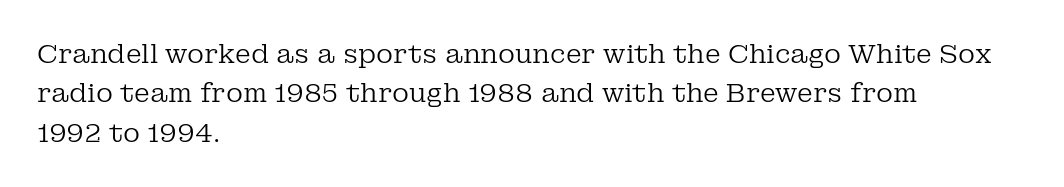
The image shows 26 px text type, upright; set left-aligned, normal line spacing (1.51x), normal letter spacing, not underlined.
